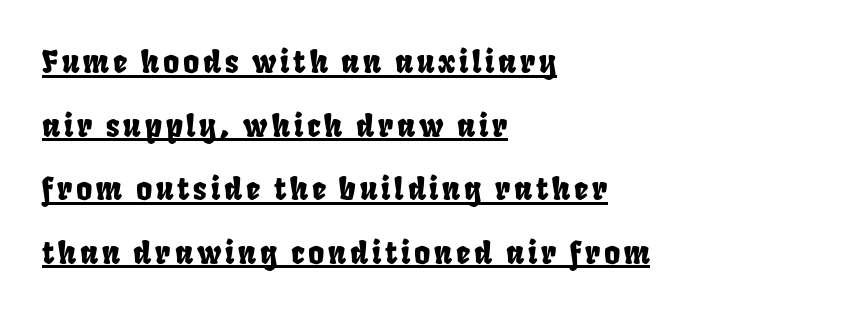
{"serif": "no", "width": "condensed", "stroke_contrast": "low", "x_height": "large", "monospaced": "no", "underline": "yes", "align": "left", "line_spacing": "loose", "line_spacing_ratio": 2.05, "glyph_px": 31}
